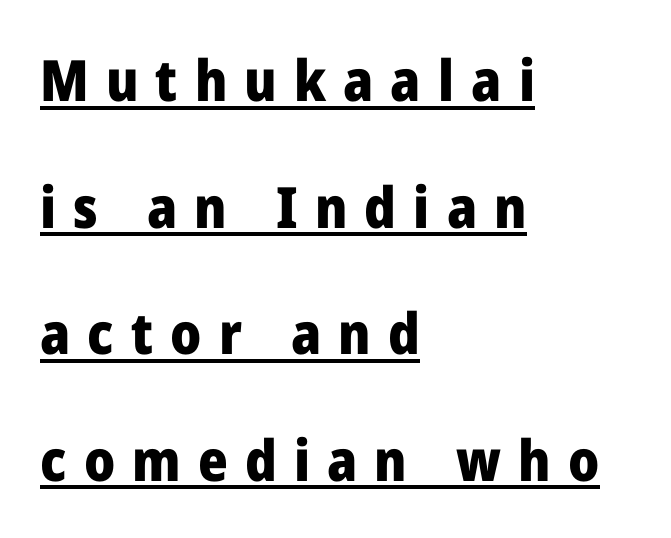
{"serif": "no", "italic": "no", "bold": "yes", "weight": "heavy", "width": "normal", "stroke_contrast": "low", "x_height": "medium", "monospaced": "no", "underline": "yes", "align": "left", "line_spacing": "loose", "line_spacing_ratio": 2.22, "letter_spacing": "wide", "letter_spacing_em": 0.3, "glyph_px": 57}
